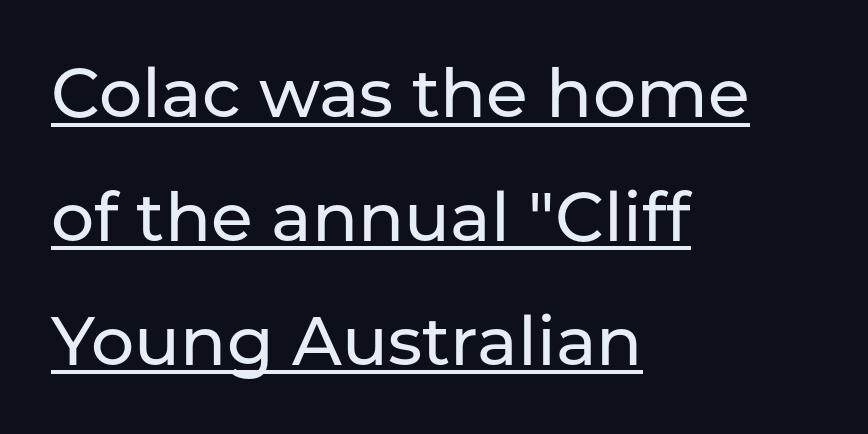
The image shows 68 px sans-serif type, upright; set left-aligned, line spacing 1.82x, normal letter spacing, underlined; low stroke contrast and a medium x-height.
